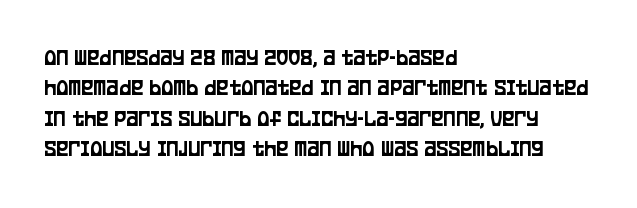
The face used here is rendered with its standard letterfit. These lines are set flush left with a ragged right edge. The glyphs are unaccompanied by any horizontal stroke below them. Normally led — the rows are evenly, conventionally spaced. Do the letters lean? They stand straight.
